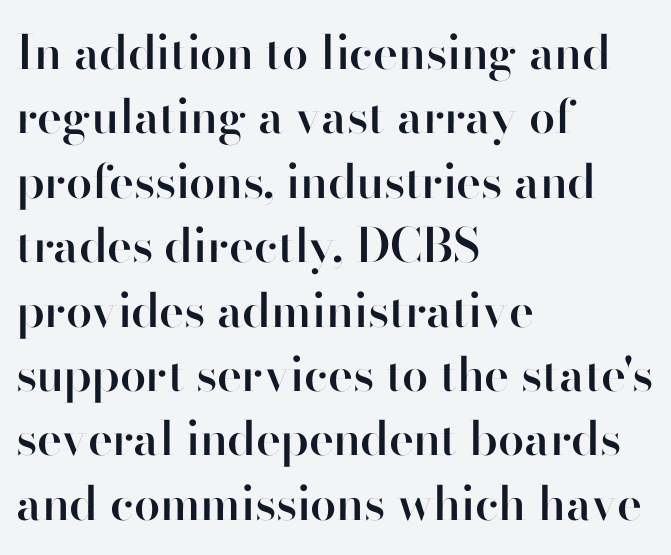
Q: Is the text bold? A: Semi-bold.
Q: Is the text italic (slanted)? A: No, it is upright.
Q: Is the typeface a serif or a sans-serif typeface? A: Sans-serif.
Q: Is the text underlined? A: No.
Q: How is the paragraph aligned? A: Left-aligned.
Q: Is the spacing between letters normal or unusually wide? A: Normal.
Q: Is the spacing between lines tight, normal or loose? A: Normal.
Q: Width (condensed, normal, or wide)? A: Normal.
Q: Stroke contrast? A: High.
Q: x-height? A: Small.
Q: Monospaced? A: No.
